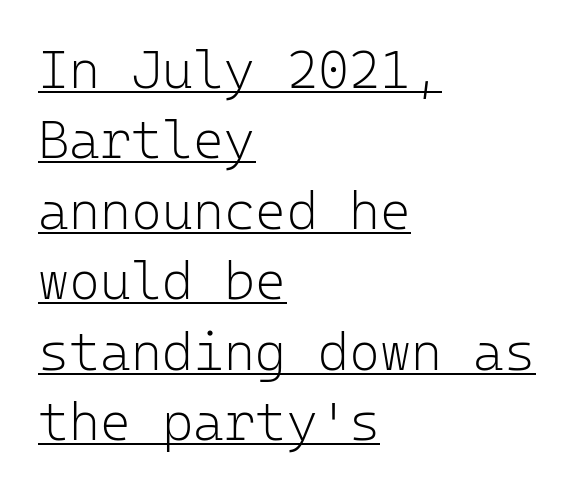
The image shows 53 px light sans-serif type, upright, monospaced; set left-aligned, normal line spacing (1.33x), normal letter spacing, underlined; low stroke contrast and a medium x-height.
